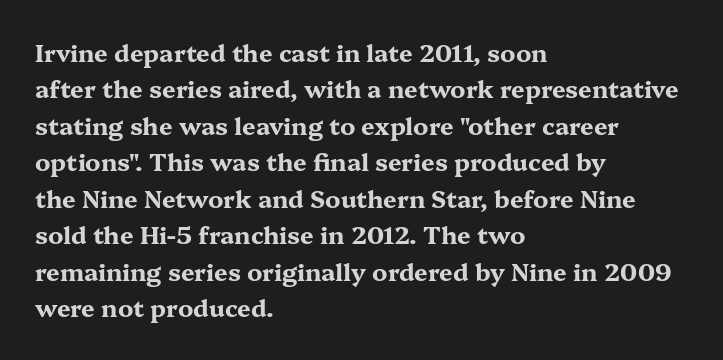
The designer left line spacing at the default. The horizontal fit of the characters is conventional and even. The specimen reads as upright at a glance. The passage shown is not underscored anywhere. The letters are bold, with thick, heavy strokes.
